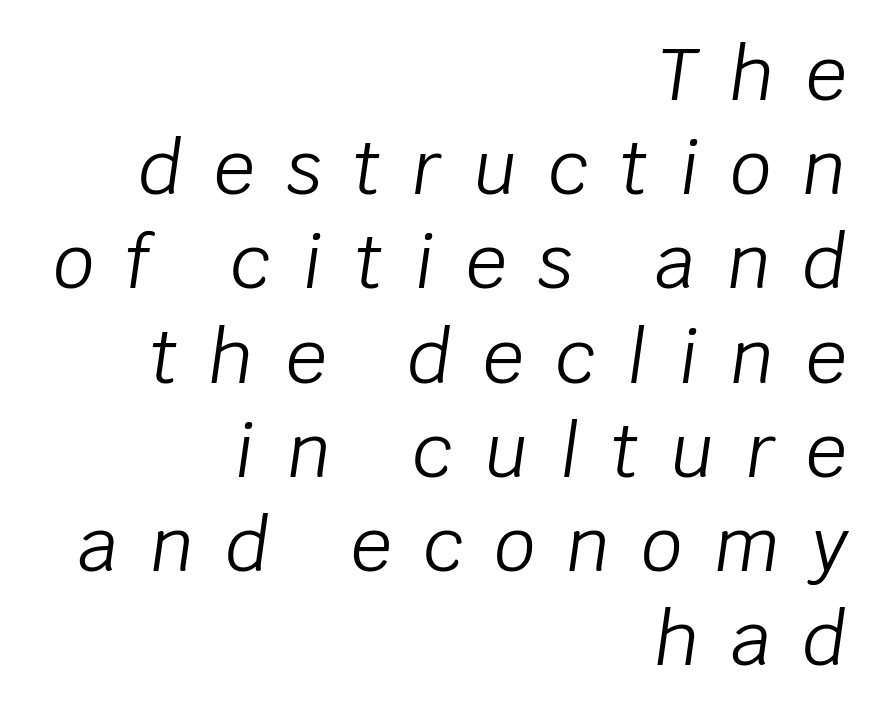
Q: Is the text bold? A: No.
Q: Is the text italic (slanted)? A: Yes, it leans right by about 8 degrees.
Q: Is the text underlined? A: No.
Q: How is the paragraph aligned? A: Right-aligned.
Q: Is the spacing between letters normal or unusually wide? A: Unusually wide.
Q: Is the spacing between lines tight, normal or loose? A: Normal.
Q: Width (condensed, normal, or wide)? A: Normal.
Q: Stroke contrast? A: Low.
Q: x-height? A: Large.
Q: Monospaced? A: No.
